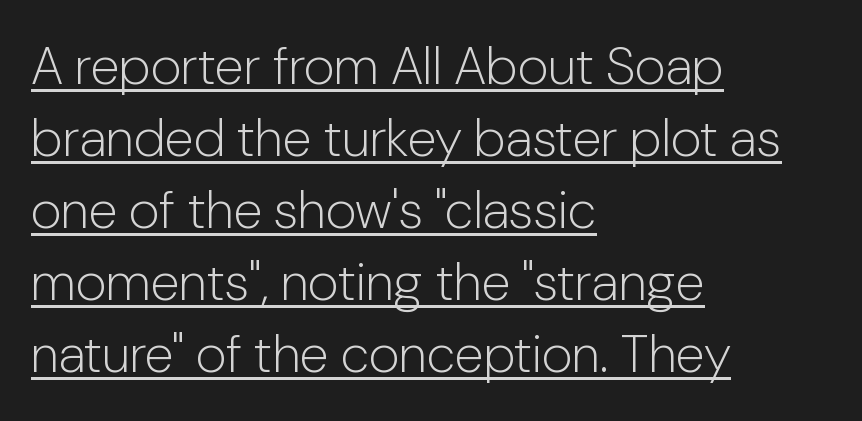
Q: Is the text bold? A: No.
Q: Is the text italic (slanted)? A: No, it is upright.
Q: Is the typeface a serif or a sans-serif typeface? A: Sans-serif.
Q: Is the text underlined? A: Yes.
Q: How is the paragraph aligned? A: Left-aligned.
Q: Is the spacing between letters normal or unusually wide? A: Normal.
Q: Is the spacing between lines tight, normal or loose? A: Normal.
Q: Width (condensed, normal, or wide)? A: Normal.
Q: Stroke contrast? A: Low.
Q: x-height? A: Medium.
Q: Monospaced? A: No.
